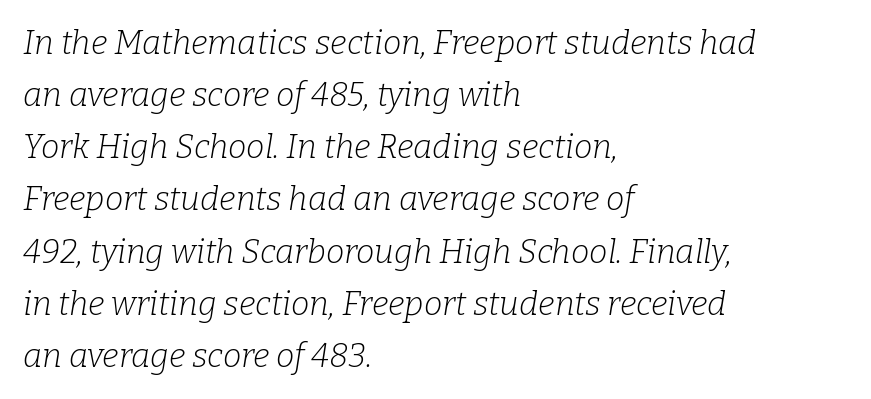
No word sits above an underline. The passage shown is not bold in any degree. The face used here has a pronounced slope to its letters. Glyph-to-glyph distance matches everyday printed text. Regarding serifs, this sample has them. This sample has the flowing, uneven cadence of proportional lettering.
